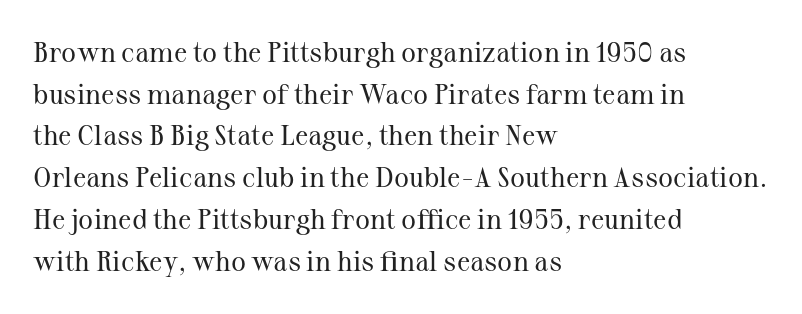
Leftover space on each line is placed entirely after the last word. The vertical gap from one line to the next is medium. Rule under the text: the space is simply empty. A serif font was chosen for this passage.
